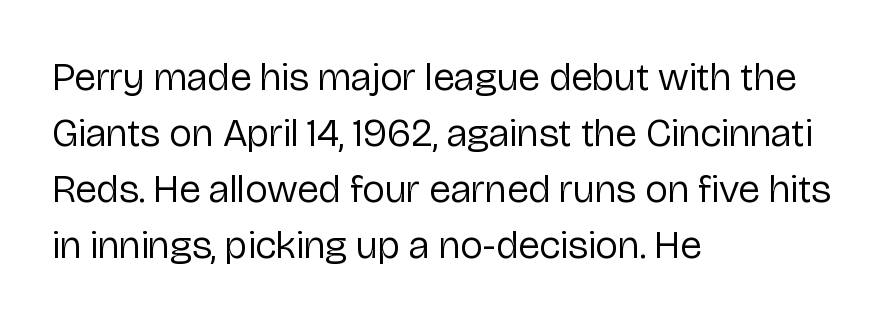
Q: Is the text bold? A: No.
Q: Is the text italic (slanted)? A: No, it is upright.
Q: Is the typeface a serif or a sans-serif typeface? A: Sans-serif.
Q: Is the text underlined? A: No.
Q: How is the paragraph aligned? A: Left-aligned.
Q: Is the spacing between letters normal or unusually wide? A: Normal.
Q: Is the spacing between lines tight, normal or loose? A: Normal.
Q: Width (condensed, normal, or wide)? A: Normal.
Q: Stroke contrast? A: Low.
Q: x-height? A: Medium.
Q: Monospaced? A: No.
